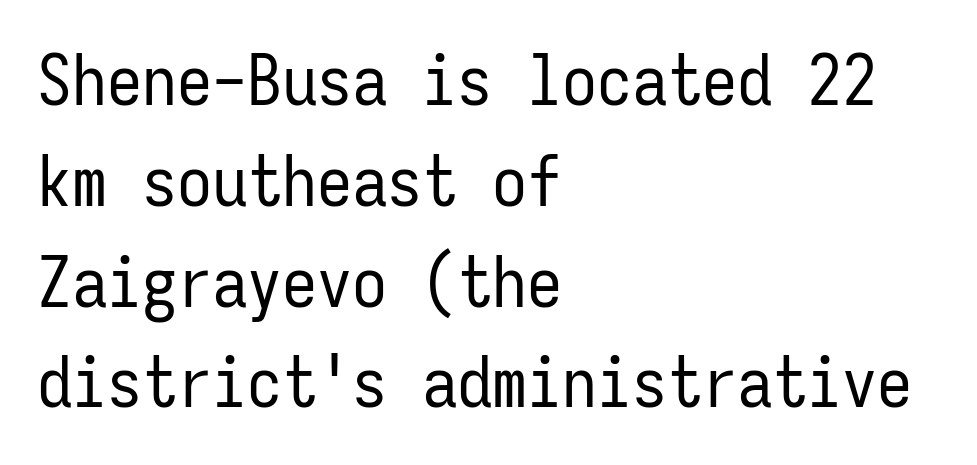
The image shows 70 px regular-weight, condensed sans-serif type, upright, monospaced; set left-aligned, normal line spacing (1.44x), normal letter spacing, not underlined; low stroke contrast and a medium x-height.
